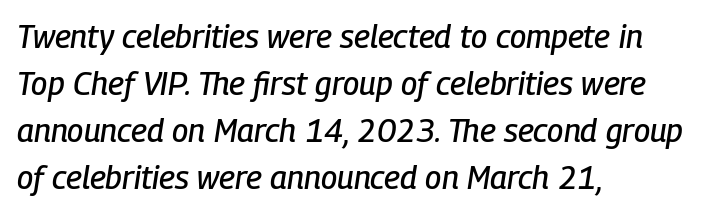
The image shows 32 px condensed type, italic (leaning right); set left-aligned, normal line spacing (1.47x), normal letter spacing, not underlined; low stroke contrast and a medium x-height.
